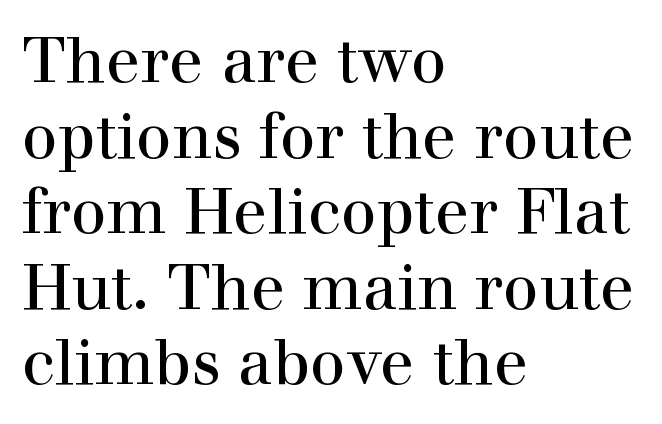
Q: Is the text italic (slanted)? A: No, it is upright.
Q: Is the typeface a serif or a sans-serif typeface? A: Serif.
Q: Is the text underlined? A: No.
Q: How is the paragraph aligned? A: Left-aligned.
Q: Is the spacing between letters normal or unusually wide? A: Normal.
Q: Width (condensed, normal, or wide)? A: Normal.
Q: x-height? A: Medium.
Q: Monospaced? A: No.
